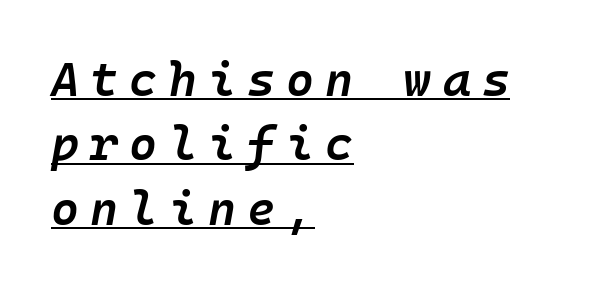
Honestly, the underline is the first thing you notice here. Between one letter and the next there's a generous, obvious gap. Observe the lean: these are italic letterforms. Reading down the column, the eye jumps a familiar distance to each next line. Is the type bold? Partly — it's a semibold, heavier than regular but not fully bold. Which margin do the lines hug? The left one — the right edge is uneven.
